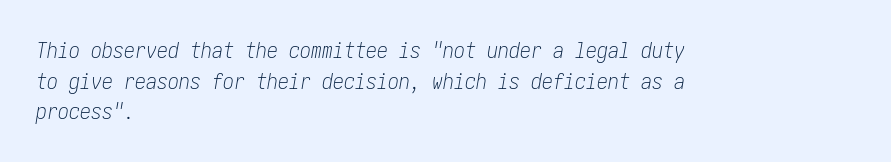
A quiet, ordinary-to-light weight characterises the typeface. The letters sit at their default tracking, neither squeezed nor spread. Leading matches the norm, producing a regular column. Honestly, there is no underline to notice here at all. Compared with a centered layout, this one pins lines to the left instead. The face used here has a pronounced slope to its letters.
